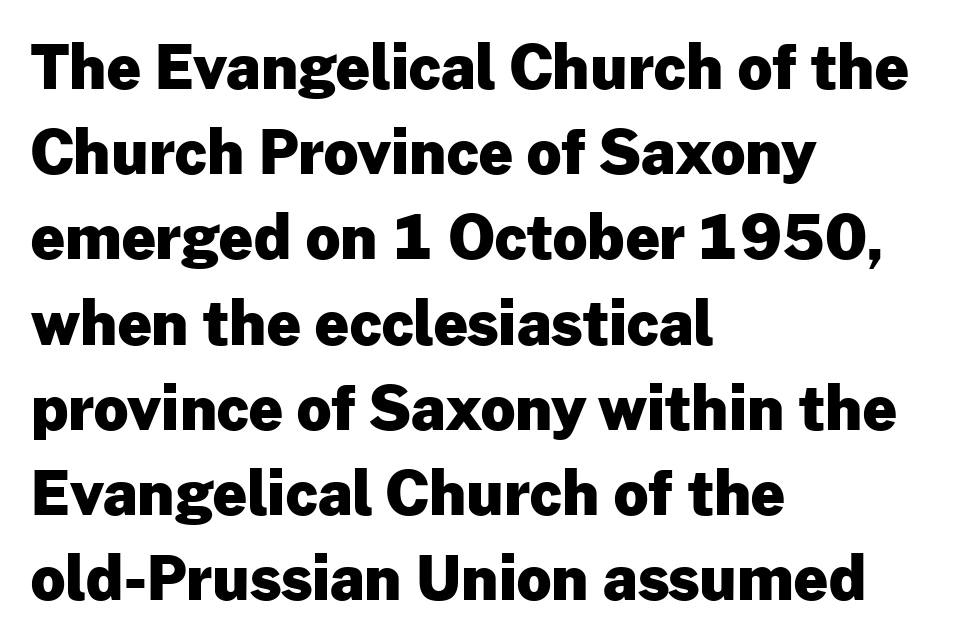
Q: Is the text bold? A: Yes.
Q: Is the text italic (slanted)? A: No, it is upright.
Q: Is the typeface a serif or a sans-serif typeface? A: Sans-serif.
Q: Is the text underlined? A: No.
Q: How is the paragraph aligned? A: Left-aligned.
Q: Is the spacing between letters normal or unusually wide? A: Normal.
Q: Is the spacing between lines tight, normal or loose? A: Normal.
Q: Width (condensed, normal, or wide)? A: Normal.
Q: Stroke contrast? A: Low.
Q: x-height? A: Medium.
Q: Monospaced? A: No.
